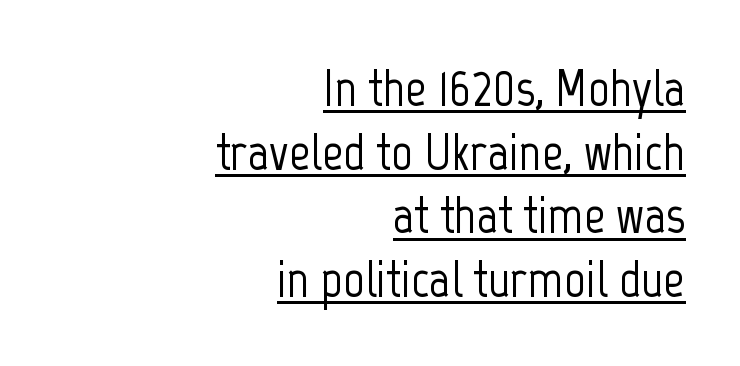
These lines are rendered in a variable-pitch font. The typography opts for an upright posture over an oblique one. You could call the tracking neutral — neither tight nor loose. Caption: multi-line text, flush right, ragged left.
